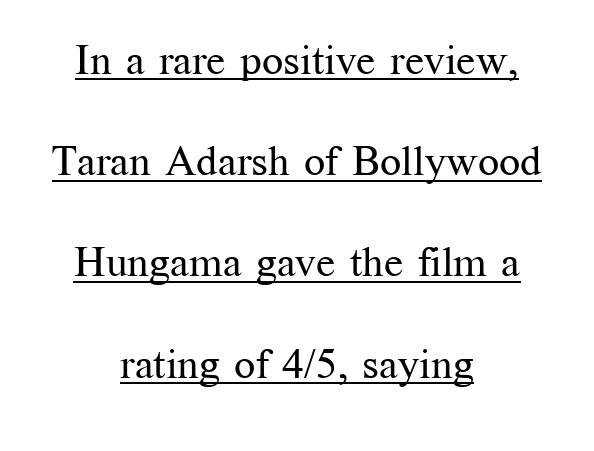
Type style note: has serifs. Unlike italic type, these characters show no tilt at all. Does a line run under the words? Yes, clearly. How would I describe the line gaps? Wide and relaxed. Spacing verdict: proportional, widths tailored to each character.
